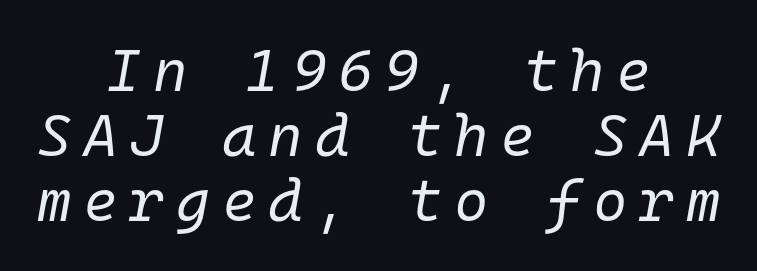
{"italic": "yes", "lean": "right", "slant_degrees": 10, "bold": "no", "weight": "regular", "width": "normal", "stroke_contrast": "low", "x_height": "medium", "monospaced": "yes", "underline": "no", "align": "center", "line_spacing": "tight", "line_spacing_ratio": 1.1, "letter_spacing": "wide", "letter_spacing_em": 0.2, "glyph_px": 59}
